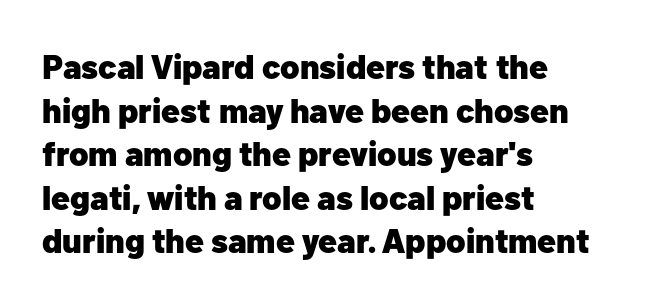
{"serif": "no", "italic": "no", "bold": "yes", "weight": "heavy", "width": "normal", "stroke_contrast": "low", "x_height": "medium", "monospaced": "no", "underline": "no", "align": "left", "line_spacing": "normal", "line_spacing_ratio": 1.28, "letter_spacing": "normal", "letter_spacing_em": 0.0, "glyph_px": 34}
